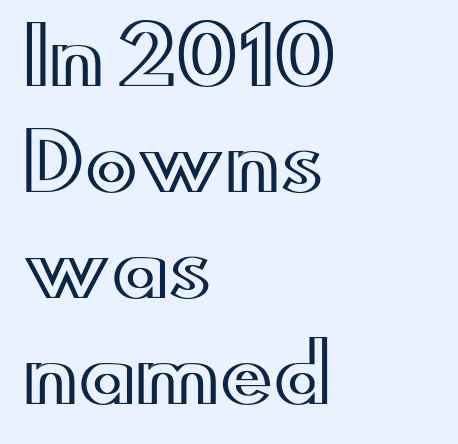
The image shows 78 px wide type, upright; set left-aligned, normal line spacing (1.36x), normal letter spacing, not underlined; a small x-height.
